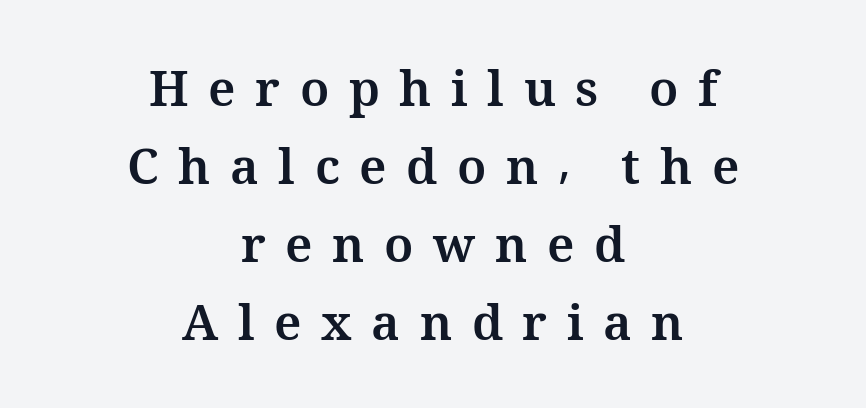
No word sits above an underline. The letters stand upright; this is a roman face. Thick stems and heavy bowls — unmistakably bold. The face used here is proportionally spaced, like ordinary book or web type. Typeset on center — no edge is straight.
